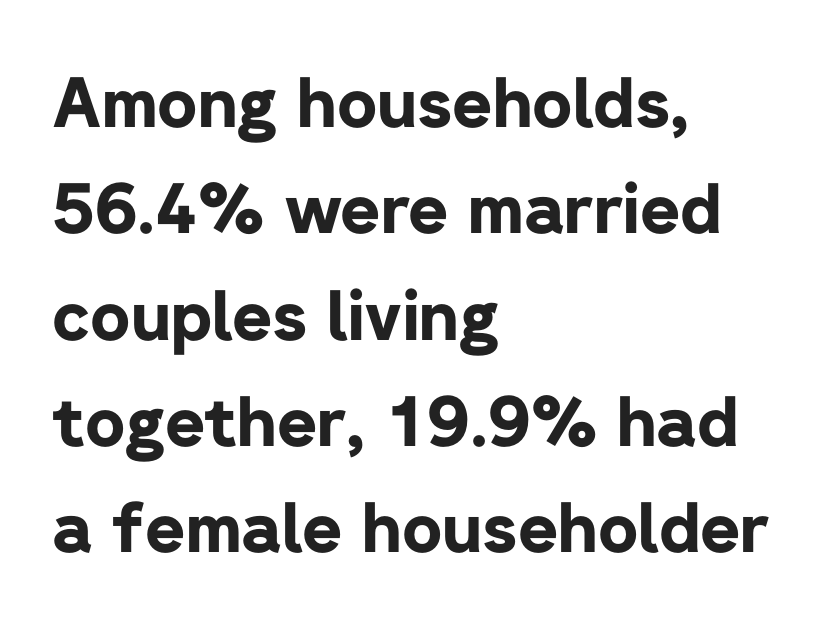
The image shows 69 px bold sans-serif type, upright; set left-aligned, normal line spacing (1.54x), normal letter spacing, not underlined; low stroke contrast and a medium x-height.
